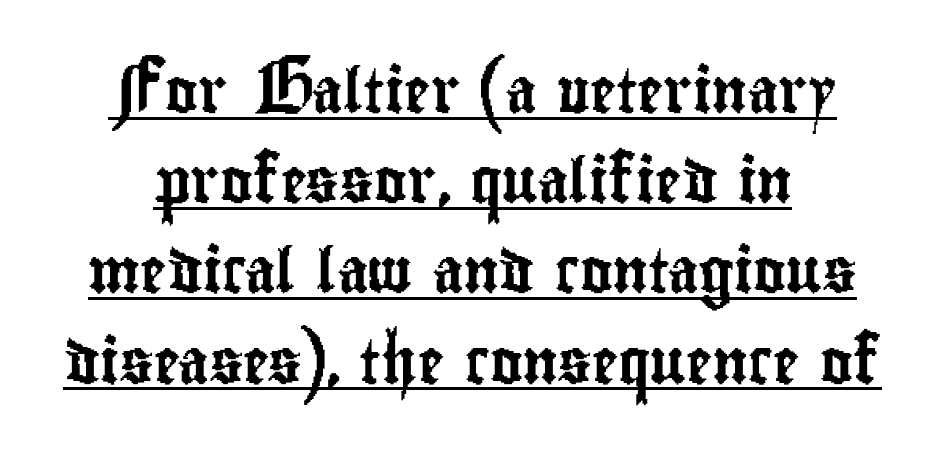
The image shows 44 px condensed sans-serif type, upright; set loose line spacing (2.05x), normal letter spacing, underlined; low stroke contrast and a small x-height.
